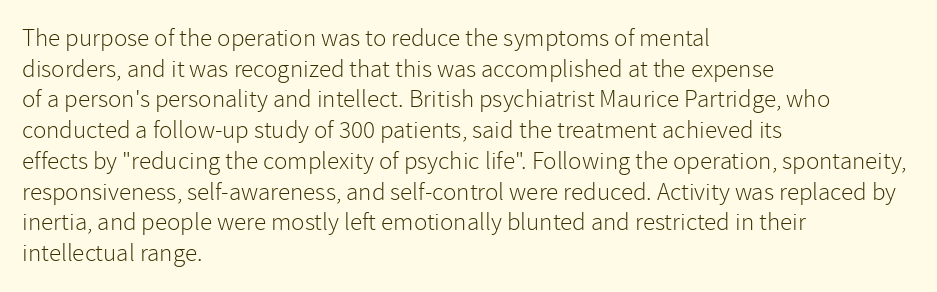
{"italic": "no", "bold": "no", "underline": "no", "align": "left", "line_spacing_ratio": 1.23, "letter_spacing": "normal", "letter_spacing_em": 0.0, "glyph_px": 25}
